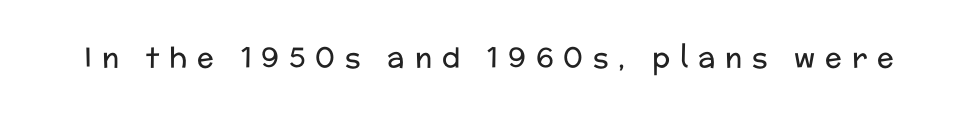
Q: Is the text bold? A: No.
Q: Is the text italic (slanted)? A: No, it is upright.
Q: Is the typeface a serif or a sans-serif typeface? A: Sans-serif.
Q: Is the text underlined? A: No.
Q: Is the spacing between letters normal or unusually wide? A: Unusually wide.
Q: Width (condensed, normal, or wide)? A: Normal.
Q: Stroke contrast? A: Low.
Q: x-height? A: Medium.
Q: Monospaced? A: No.
